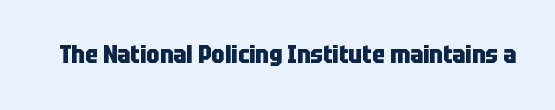
The image shows 24 px bold type, upright; set normal letter spacing, not underlined.
